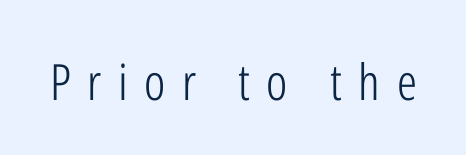
The image shows 50 px light, condensed sans-serif type, upright; set unusually wide letter spacing (+0.33 em), not underlined; low stroke contrast and a medium x-height.
